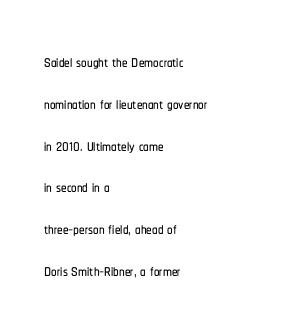
The image shows 22 px text type, upright; set left-aligned, loose line spacing (1.9x), normal letter spacing, not underlined.
